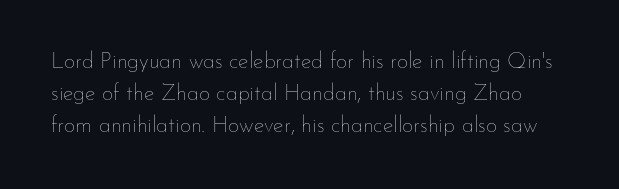
The image shows 22 px text type, upright; set normal line spacing (1.45x), normal letter spacing, not underlined.
